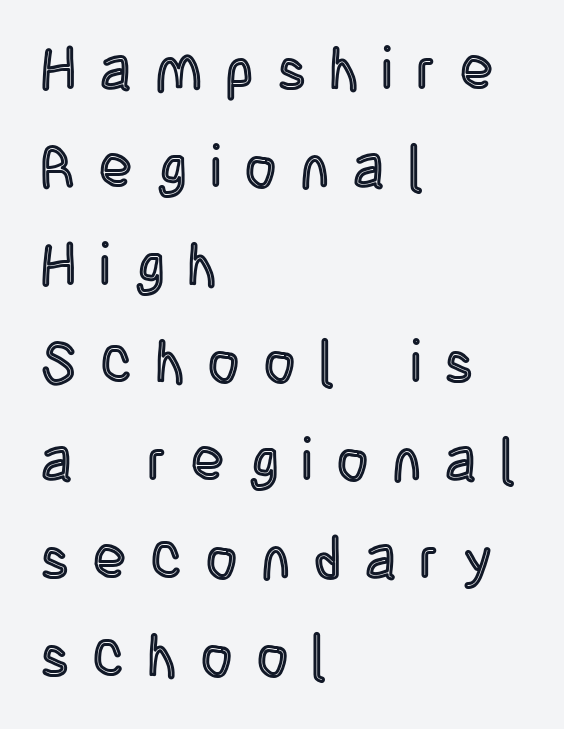
The image shows 60 px condensed type, upright; set left-aligned, normal line spacing (1.63x), unusually wide letter spacing (+0.41 em), not underlined; a large x-height.
